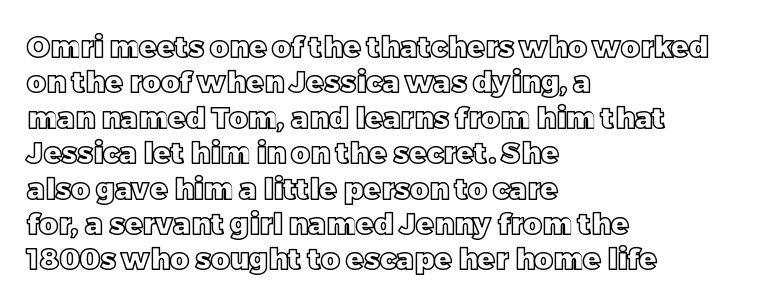
The image shows 29 px text type, upright; set left-aligned, line spacing 1.22x, normal letter spacing, not underlined; a large x-height.
